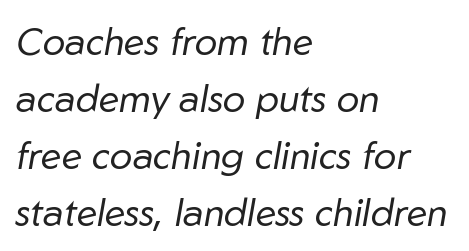
Is there much room between lines? A standard amount, neither cramped nor airy. The font's italic variant was chosen for this text. No letter is thick-stroked: the sample isn't bold. Caption: multi-line text, flush left, ragged right. Decoration check: the copy has no underline. Spacing verdict: proportional, widths tailored to each character.
